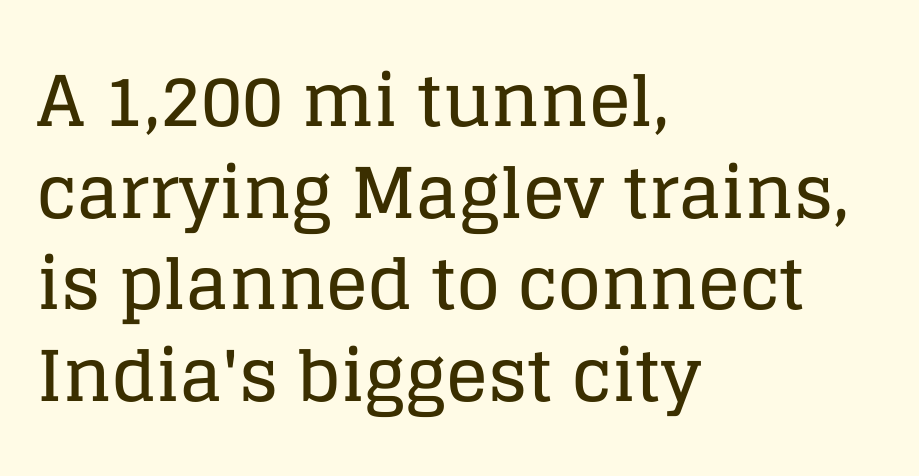
The image shows 70 px serif type, upright; set left-aligned, normal line spacing (1.31x), normal letter spacing, not underlined; low stroke contrast and a large x-height.
